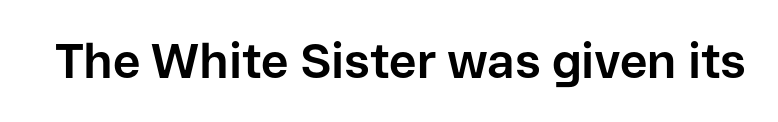
The image shows 48 px bold sans-serif type, upright; set normal letter spacing, not underlined; low stroke contrast and a medium x-height.
